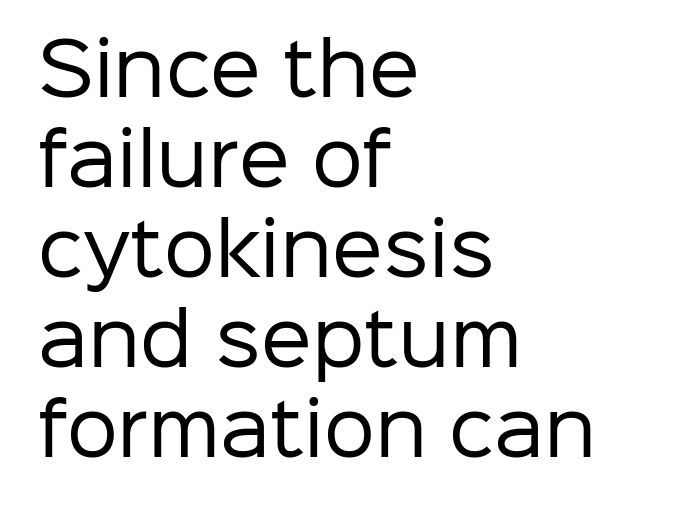
The image shows 72 px regular-weight sans-serif type, upright; set left-aligned, normal line spacing (1.25x), normal letter spacing, not underlined; low stroke contrast and a medium x-height.
